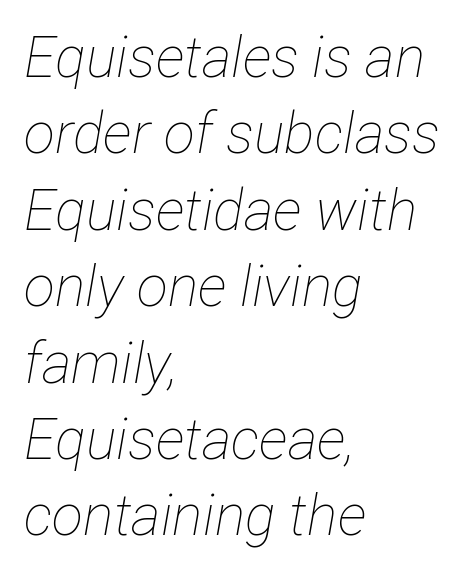
Q: Is the text bold? A: No.
Q: Is the text italic (slanted)? A: Yes, it leans right by about 12 degrees.
Q: Is the text underlined? A: No.
Q: How is the paragraph aligned? A: Left-aligned.
Q: Is the spacing between letters normal or unusually wide? A: Normal.
Q: Is the spacing between lines tight, normal or loose? A: Normal.
Q: Width (condensed, normal, or wide)? A: Condensed.
Q: Stroke contrast? A: Low.
Q: x-height? A: Medium.
Q: Monospaced? A: No.
